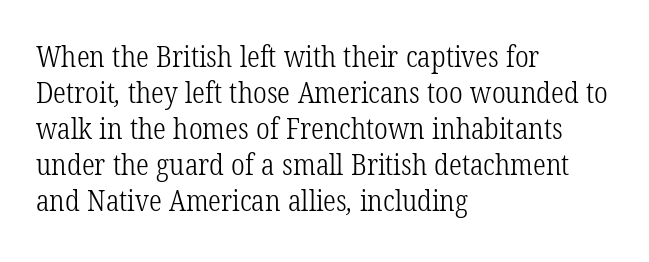
Plain, unruled lines of type. The passage shown is not bold in any degree. Small tapered or slab feet sit at the stroke ends, so this counts as serif. Leftover space on each line is placed entirely after the last word. The letterforms sit shoulder to shoulder at normal distance.
